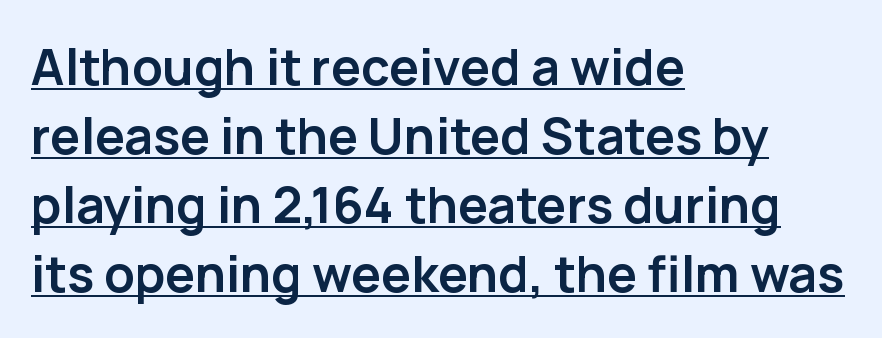
The image shows 50 px semibold sans-serif type, upright; set left-aligned, normal line spacing (1.38x), normal letter spacing, underlined; low stroke contrast and a medium x-height.
